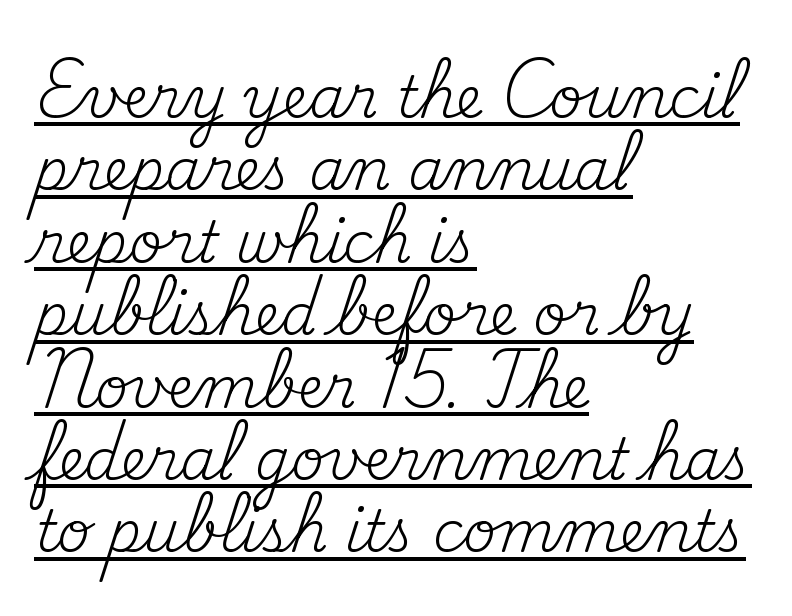
Stems and bowls with no extra thickness — not bold. Is this a fixed-width face? No — the glyphs have proportional, varying widths. Note: serifs present on the glyphs. Reading down the block, your eye returns to a fixed left position each line.
